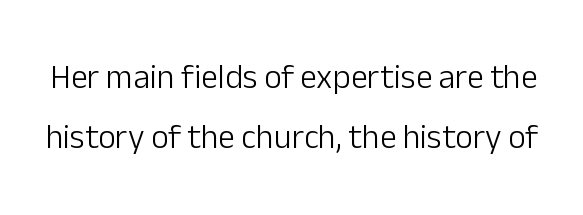
Q: Is the text bold? A: No.
Q: Is the text italic (slanted)? A: No, it is upright.
Q: Is the typeface a serif or a sans-serif typeface? A: Sans-serif.
Q: Is the text underlined? A: No.
Q: Is the spacing between letters normal or unusually wide? A: Normal.
Q: Width (condensed, normal, or wide)? A: Normal.
Q: Stroke contrast? A: Low.
Q: x-height? A: Medium.
Q: Monospaced? A: No.
